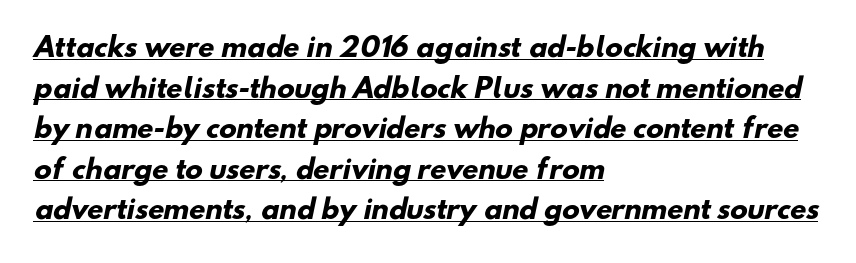
{"bold": "yes", "underline": "yes", "align": "left", "line_spacing": "normal", "line_spacing_ratio": 1.56, "letter_spacing": "normal", "letter_spacing_em": 0.0, "glyph_px": 26}
